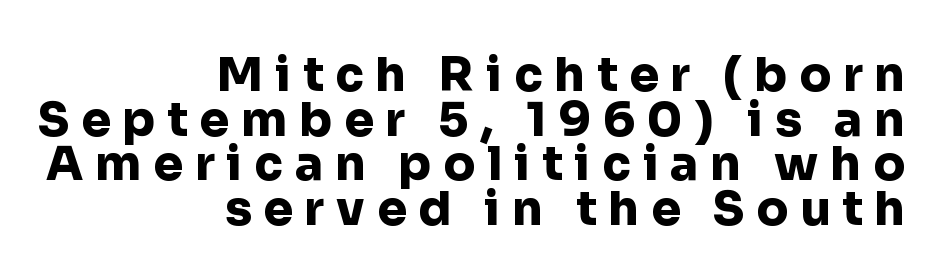
Check the space under the baseline: it is left empty. The type is letterspaced generously, with wide tracking. Italic: no, the glyphs are upright roman. Serif or sans? Sans — the stroke terminals are bare. Note the varied advance widths — an 'i' is clearly narrower than an 'm'.
